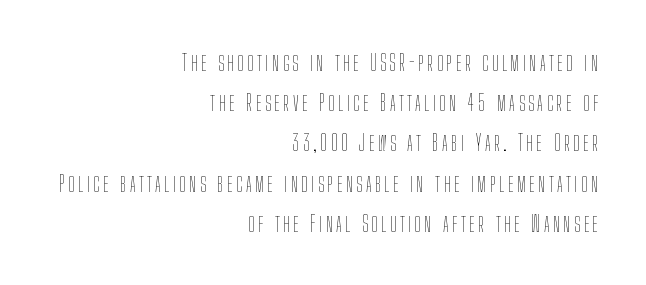
Every row of glyphs terminates at an identical x-position on the right. The baseline area is clear. No letter is thick-stroked: the sample isn't bold. Style check: upright.
